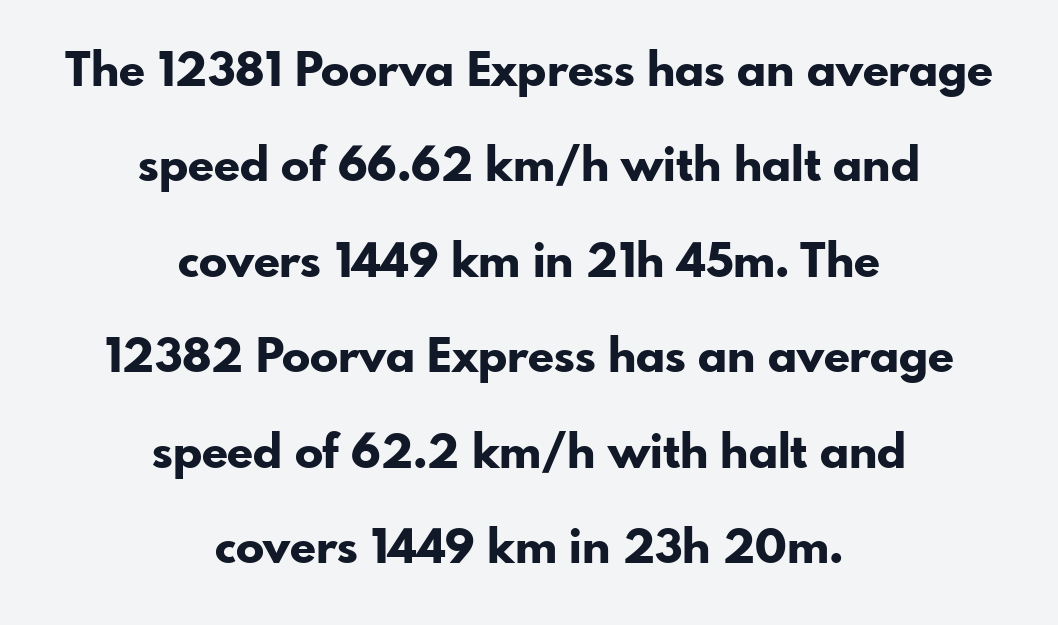
Q: Is the text bold? A: Yes.
Q: Is the text italic (slanted)? A: No, it is upright.
Q: Is the typeface a serif or a sans-serif typeface? A: Sans-serif.
Q: Is the text underlined? A: No.
Q: How is the paragraph aligned? A: Centered.
Q: Is the spacing between letters normal or unusually wide? A: Normal.
Q: Is the spacing between lines tight, normal or loose? A: Loose.
Q: Width (condensed, normal, or wide)? A: Normal.
Q: Stroke contrast? A: Low.
Q: x-height? A: Small.
Q: Monospaced? A: No.
